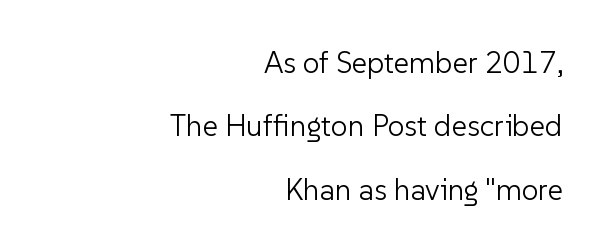
The passage shown stacks its lines with a broad gap. No extra tracking has been applied to these lines. Unlike a traditional serif, this face leaves its strokes unadorned. It's the straight-up-and-down kind of type. Think standard paragraph weight, or any step lighter than that. Do the characters align in a grid? No, the font is proportional.
